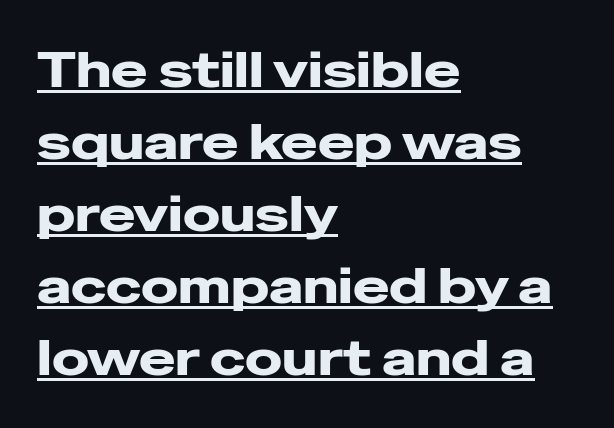
Q: Is the text bold? A: Yes.
Q: Is the text italic (slanted)? A: No, it is upright.
Q: Is the typeface a serif or a sans-serif typeface? A: Sans-serif.
Q: Is the text underlined? A: Yes.
Q: How is the paragraph aligned? A: Left-aligned.
Q: Is the spacing between letters normal or unusually wide? A: Normal.
Q: Is the spacing between lines tight, normal or loose? A: Normal.
Q: Width (condensed, normal, or wide)? A: Wide.
Q: Stroke contrast? A: Low.
Q: x-height? A: Medium.
Q: Monospaced? A: No.
